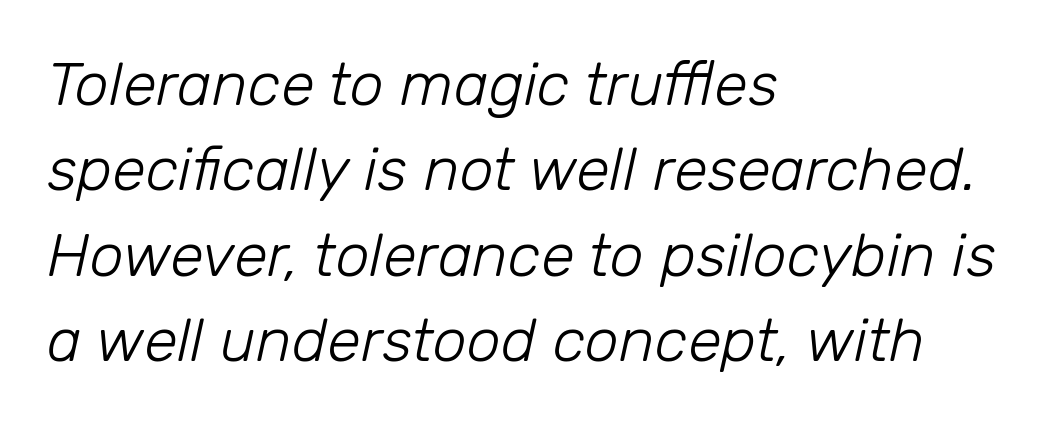
The image shows 61 px light type, italic (leaning right); set left-aligned, normal line spacing (1.4x), normal letter spacing, not underlined; low stroke contrast and a medium x-height.
